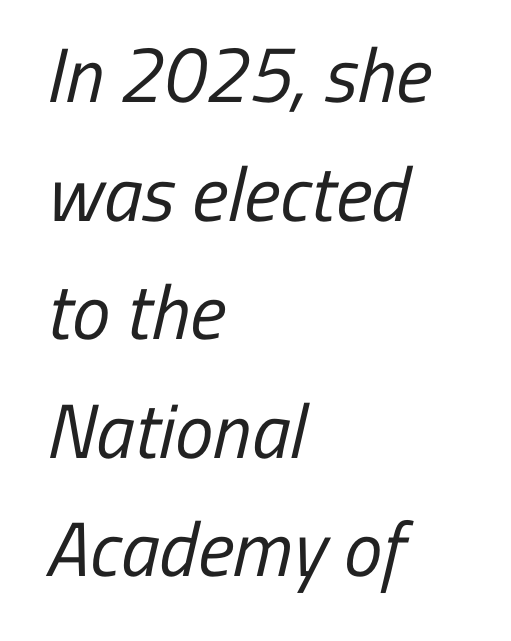
The face used here is proportionally spaced, like ordinary book or web type. The glyphs in this specimen are sans serif. The line texture is even and compact thanks to regular tracking. The font is comparable to plain body text, perhaps lighter. A normal amount of white space separates one row of letters from the next.
